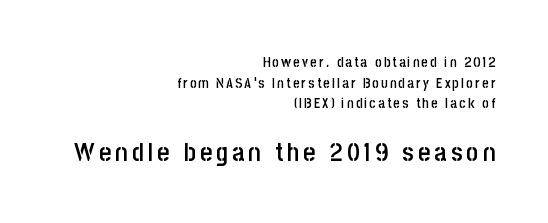
Bare-footed words on every line. This is the regular roman posture of the typeface. If you squint, the bottom block still reads clearly — it's the larger of the two. The designer left line spacing at the default.
